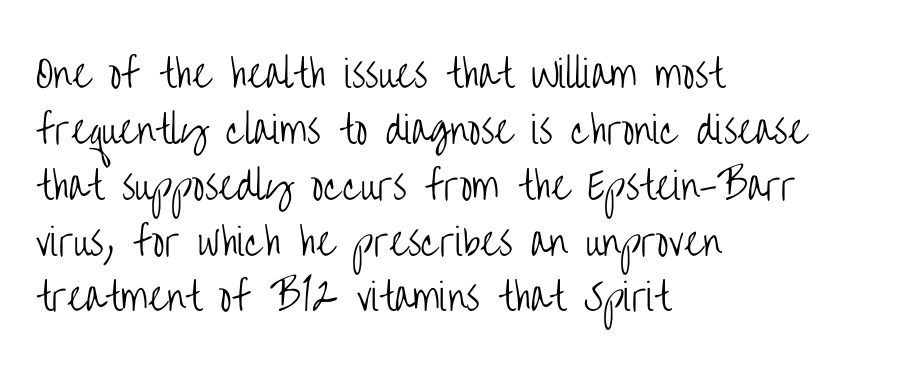
The image shows 37 px light, condensed sans-serif type, upright; set left-aligned, normal line spacing (1.51x), normal letter spacing, not underlined; low stroke contrast and a large x-height.
